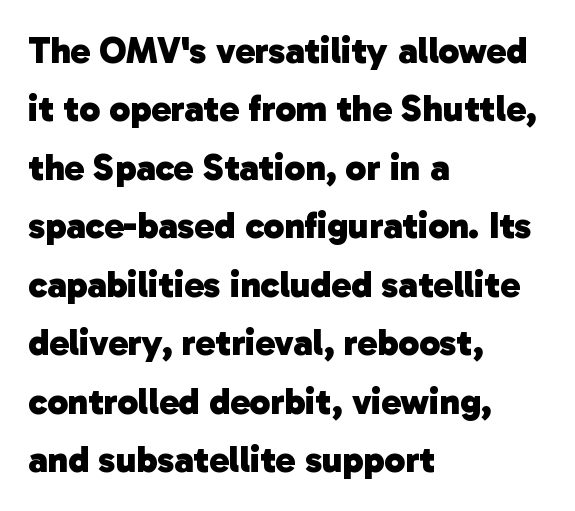
Does the leading feel generous? No, just average. Descenders are the only things crossing below the line. The passage shown is typeset with a sans-serif family. Each line starts at the same left margin while the right side varies. The strokes are fattened all the way to bold. The gaps between neighbouring characters are ordinary and unremarkable.
